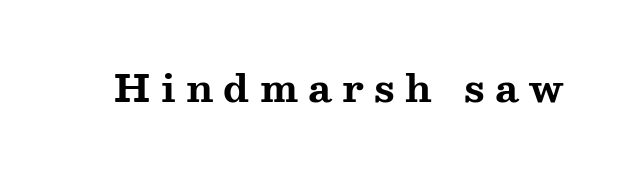
The image shows 38 px bold, wide serif type, upright; set unusually wide letter spacing (+0.27 em), not underlined; medium stroke contrast and a medium x-height.
